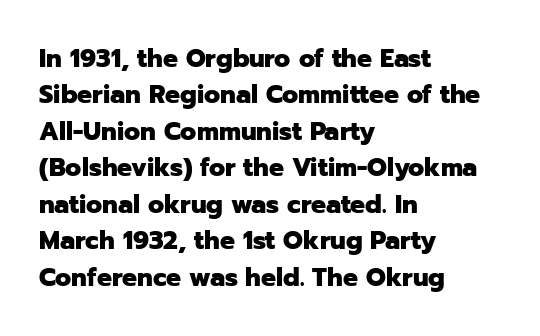
Q: Is the text bold? A: Yes.
Q: Is the text italic (slanted)? A: No, it is upright.
Q: Is the text underlined? A: No.
Q: How is the paragraph aligned? A: Left-aligned.
Q: Is the spacing between letters normal or unusually wide? A: Normal.
Q: Is the spacing between lines tight, normal or loose? A: Normal.
